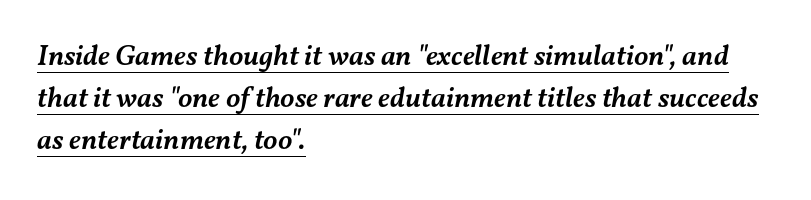
Q: Is the text bold? A: Semi-bold.
Q: Is the text italic (slanted)? A: Yes, it leans right by about 11 degrees.
Q: Is the text underlined? A: Yes.
Q: How is the paragraph aligned? A: Left-aligned.
Q: Is the spacing between letters normal or unusually wide? A: Normal.
Q: Is the spacing between lines tight, normal or loose? A: Normal.
Q: Width (condensed, normal, or wide)? A: Normal.
Q: Stroke contrast? A: Medium.
Q: x-height? A: Medium.
Q: Monospaced? A: No.
